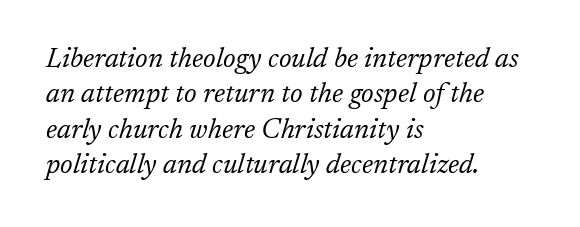
{"serif": "yes", "italic": "yes", "lean": "right", "slant_degrees": 17, "bold": "no", "weight": "light", "width": "normal", "stroke_contrast": "low", "x_height": "medium", "monospaced": "no", "underline": "no", "align": "left", "line_spacing": "normal", "line_spacing_ratio": 1.26, "letter_spacing": "normal", "letter_spacing_em": 0.0, "glyph_px": 28}
